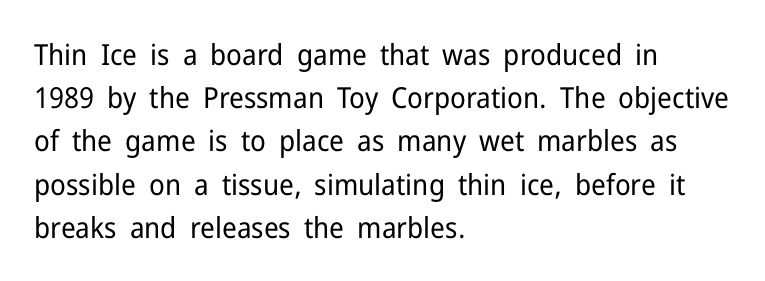
The image shows 29 px regular-weight sans-serif type, upright; set left-aligned, normal line spacing (1.49x), normal letter spacing, not underlined; low stroke contrast and a medium x-height.
